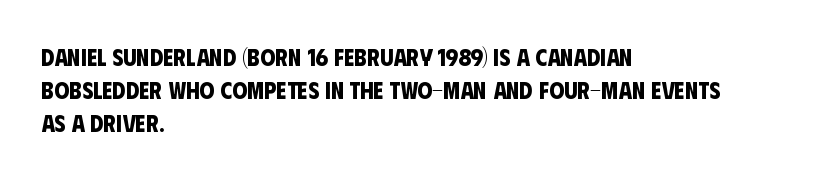
{"bold": "yes", "underline": "no", "align": "left", "line_spacing": "normal", "line_spacing_ratio": 1.37, "letter_spacing": "normal", "letter_spacing_em": 0.0, "glyph_px": 24}
